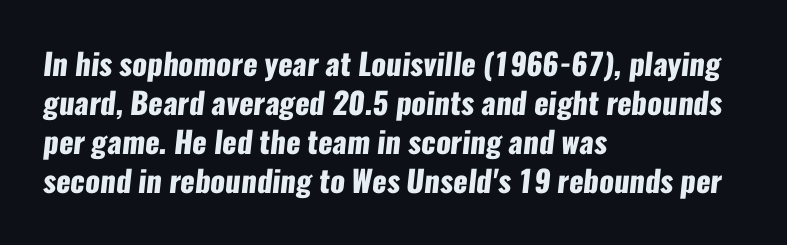
{"serif": "no", "bold": "yes", "weight": "heavy", "width": "condensed", "stroke_contrast": "low", "x_height": "medium", "monospaced": "no", "underline": "no", "align": "left", "line_spacing": "normal", "line_spacing_ratio": 1.3, "letter_spacing": "normal", "letter_spacing_em": 0.0, "glyph_px": 30}
